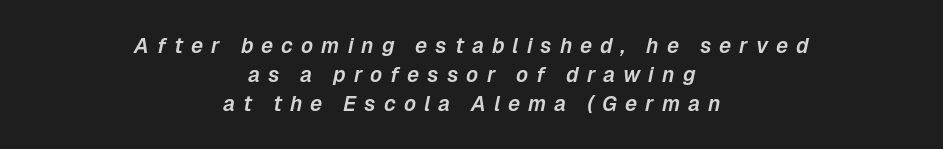
{"italic": "yes", "lean": "right", "slant_degrees": 12, "underline": "no", "align": "center", "line_spacing": "normal", "line_spacing_ratio": 1.38, "letter_spacing": "wide", "letter_spacing_em": 0.38, "glyph_px": 21}
